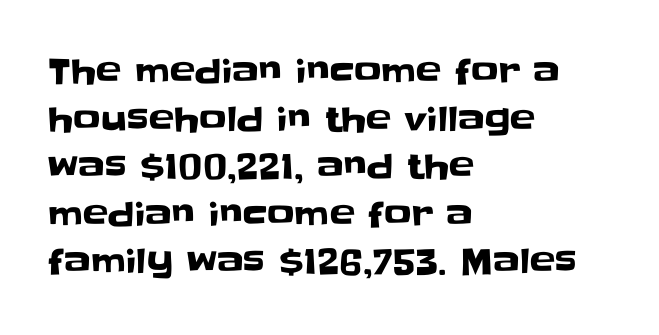
No italicization has been applied; the sample stays upright. Examine the stroke ends and you'll find no serifs. A typesetter would call this proportional, since set widths differ per character. This sample keeps an unexceptional amount of space between lines. Only glyphs here, with clear space below each row. Short and long lines alike share a common starting point at left.
